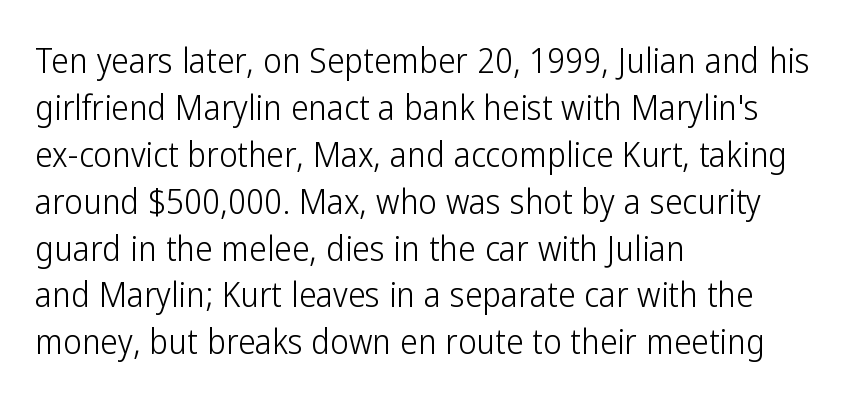
Q: Is the text bold? A: No.
Q: Is the text italic (slanted)? A: No, it is upright.
Q: Is the typeface a serif or a sans-serif typeface? A: Sans-serif.
Q: Is the text underlined? A: No.
Q: How is the paragraph aligned? A: Left-aligned.
Q: Is the spacing between letters normal or unusually wide? A: Normal.
Q: Is the spacing between lines tight, normal or loose? A: Normal.
Q: Width (condensed, normal, or wide)? A: Condensed.
Q: Stroke contrast? A: Low.
Q: x-height? A: Medium.
Q: Monospaced? A: No.
